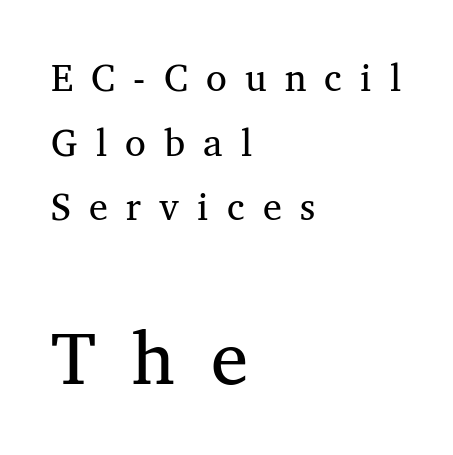
Leading: standard. Letters have the restrained weight of plain body copy at most. The ragged edge is on the right, which tells us the setting is flush left. The passage shown is typed in a proportional face where columns would drift. Nobody drew a line under any word here.
